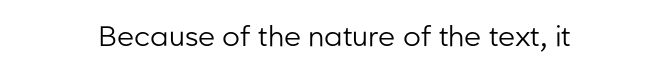
Q: Is the text bold? A: No.
Q: Is the text italic (slanted)? A: No, it is upright.
Q: Is the typeface a serif or a sans-serif typeface? A: Sans-serif.
Q: Is the text underlined? A: No.
Q: Is the spacing between letters normal or unusually wide? A: Normal.
Q: Width (condensed, normal, or wide)? A: Normal.
Q: Stroke contrast? A: Low.
Q: x-height? A: Medium.
Q: Monospaced? A: No.
